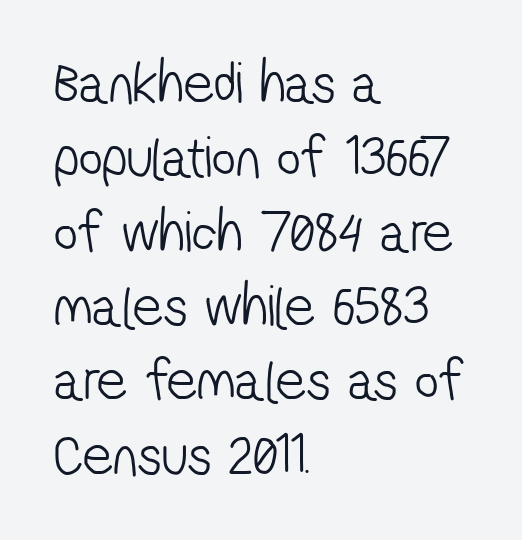
The image shows 59 px light, condensed sans-serif type; set left-aligned, normal line spacing (1.26x), normal letter spacing, not underlined; low stroke contrast and a medium x-height.
